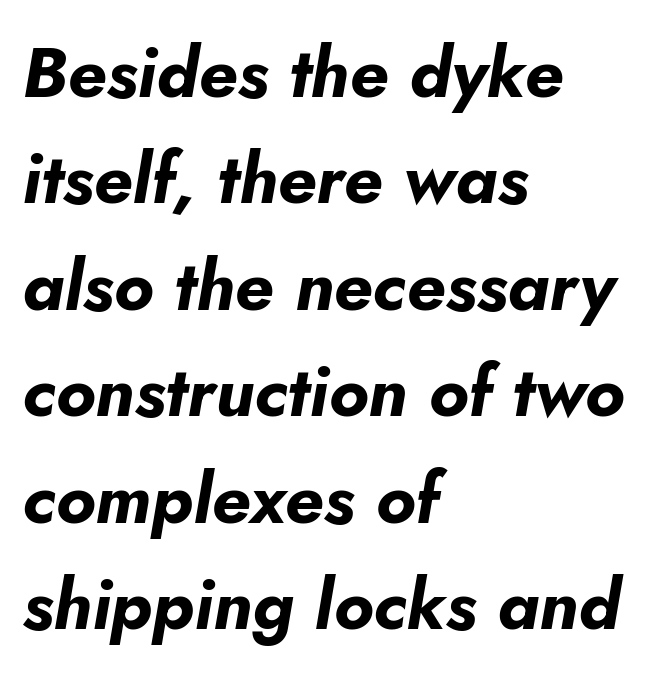
Q: Is the text bold? A: Yes.
Q: Is the text italic (slanted)? A: Yes, it leans right by about 5 degrees.
Q: Is the text underlined? A: No.
Q: How is the paragraph aligned? A: Left-aligned.
Q: Is the spacing between letters normal or unusually wide? A: Normal.
Q: Is the spacing between lines tight, normal or loose? A: Normal.
Q: Width (condensed, normal, or wide)? A: Normal.
Q: Stroke contrast? A: Low.
Q: x-height? A: Small.
Q: Monospaced? A: No.
